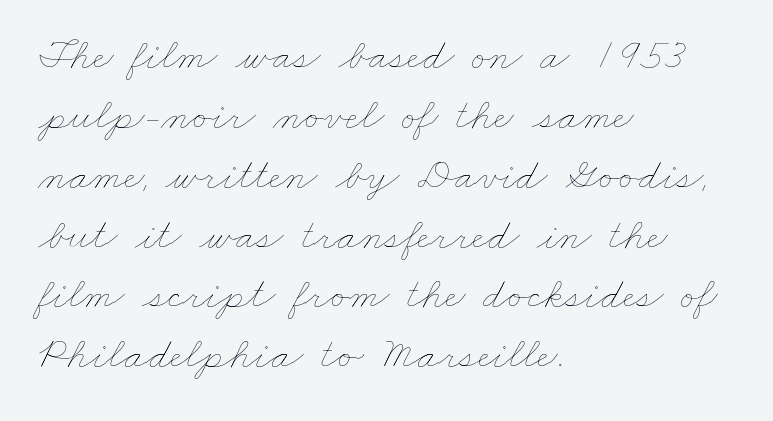
{"bold": "no", "weight": "thin", "width": "wide", "stroke_contrast": "low", "x_height": "small", "monospaced": "no", "underline": "no", "align": "left", "line_spacing": "normal", "line_spacing_ratio": 1.36, "letter_spacing": "normal", "letter_spacing_em": 0.0, "glyph_px": 44}
